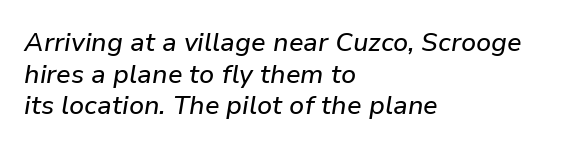
Q: Is the text italic (slanted)? A: Yes, it leans right by about 9 degrees.
Q: Is the text underlined? A: No.
Q: How is the paragraph aligned? A: Left-aligned.
Q: Is the spacing between letters normal or unusually wide? A: Normal.
